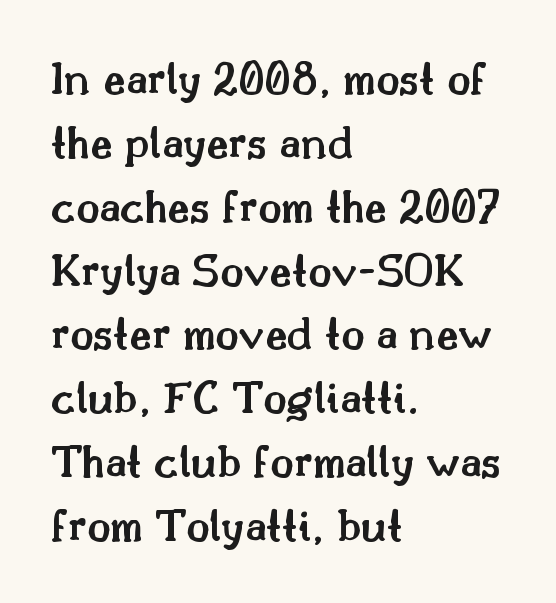
The image shows 48 px semibold serif type, upright; set left-aligned, normal line spacing (1.33x), normal letter spacing, not underlined; medium stroke contrast and a small x-height.
